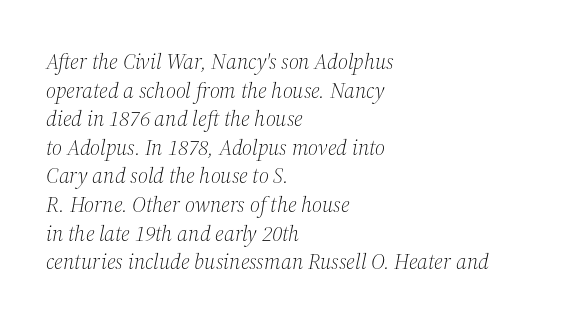
The image shows 22 px text type, italic (leaning right); set left-aligned, normal line spacing (1.3x), normal letter spacing, not underlined.
